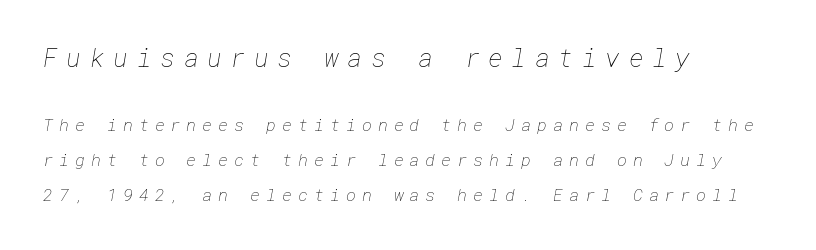
The image shows 25 px text type; set left-aligned, loose line spacing (2.07x), unusually wide letter spacing (+0.35 em), not underlined; the first (top) block is 1.47x larger.
